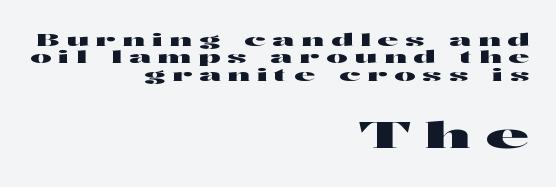
Q: Is the text italic (slanted)? A: No, it is upright.
Q: Is the typeface a serif or a sans-serif typeface? A: Sans-serif.
Q: Is the text underlined? A: No.
Q: How is the paragraph aligned? A: Right-aligned.
Q: Is the spacing between letters normal or unusually wide? A: Unusually wide.
Q: Is the spacing between lines tight, normal or loose? A: Tight.
Q: Which block of text is set in a larger size, the first (top) or the second (bottom)? A: The second (bottom) one.
Q: Width (condensed, normal, or wide)? A: Wide.
Q: Stroke contrast? A: High.
Q: x-height? A: Medium.
Q: Monospaced? A: No.
